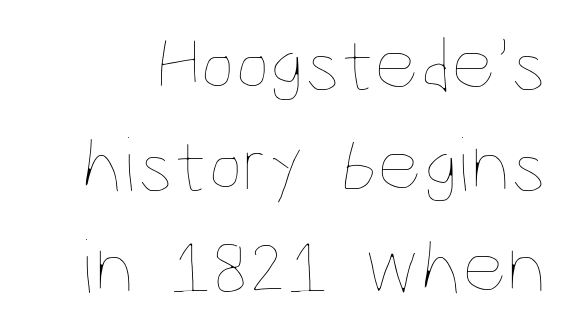
Anything drawn beneath the words? Only blank space. Unbolded letterforms with no extra heft. These lines sit exactly where default settings would place them. Characters follow at the spacing the type designer built in.
